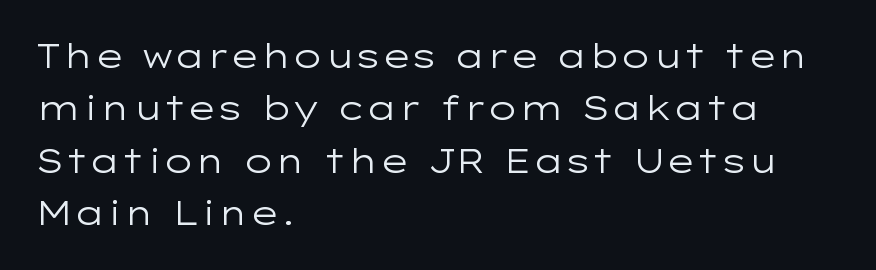
{"serif": "no", "italic": "no", "bold": "no", "weight": "regular", "width": "wide", "stroke_contrast": "low", "x_height": "medium", "monospaced": "no", "underline": "no", "align": "left", "line_spacing": "normal", "line_spacing_ratio": 1.59, "letter_spacing": "normal", "letter_spacing_em": 0.0, "glyph_px": 33}
